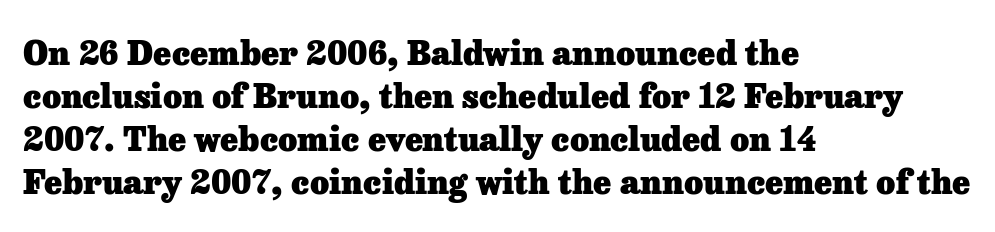
Q: Is the text bold? A: Yes.
Q: Is the text italic (slanted)? A: No, it is upright.
Q: Is the typeface a serif or a sans-serif typeface? A: Serif.
Q: Is the text underlined? A: No.
Q: How is the paragraph aligned? A: Left-aligned.
Q: Is the spacing between letters normal or unusually wide? A: Normal.
Q: Is the spacing between lines tight, normal or loose? A: Normal.
Q: Width (condensed, normal, or wide)? A: Normal.
Q: Stroke contrast? A: Low.
Q: x-height? A: Medium.
Q: Monospaced? A: No.
